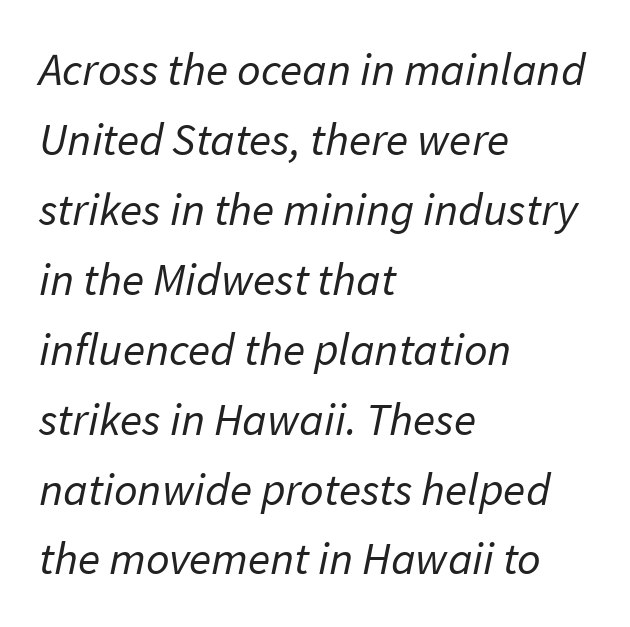
Letters have the restrained weight of plain body copy at most. Alignment: flush left. Clear beneath every line of the passage. The horizontal fit of the characters is conventional and even.
